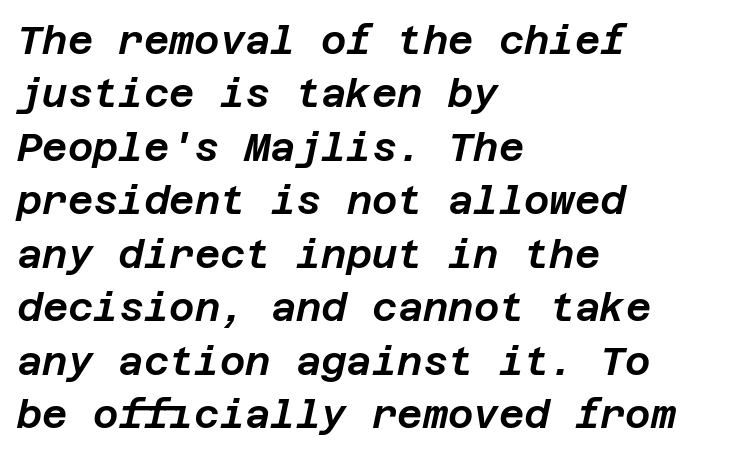
The image shows 39 px text type, italic (leaning right); set left-aligned, normal line spacing (1.37x), normal letter spacing, not underlined; low stroke contrast and a large x-height.
